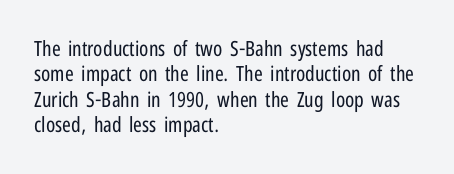
{"italic": "no", "bold": "no", "underline": "no", "align": "left", "line_spacing_ratio": 1.21, "letter_spacing": "normal", "letter_spacing_em": 0.0, "glyph_px": 21}
